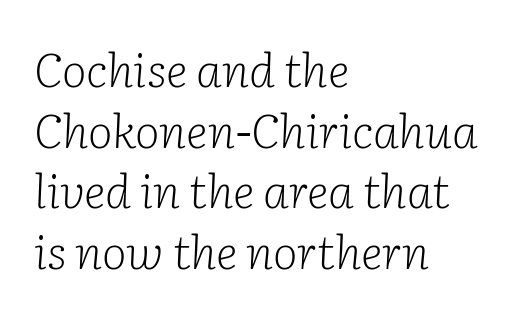
{"serif": "yes", "italic": "yes", "lean": "right", "slant_degrees": 2, "bold": "no", "weight": "light", "width": "normal", "stroke_contrast": "low", "x_height": "medium", "monospaced": "no", "underline": "no", "align": "left", "line_spacing": "normal", "line_spacing_ratio": 1.29, "letter_spacing": "normal", "letter_spacing_em": 0.0, "glyph_px": 47}
